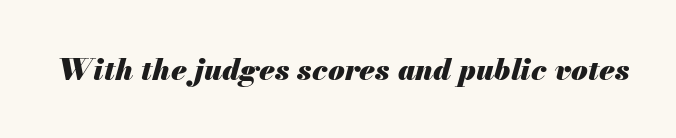
Q: Is the text bold? A: Yes.
Q: Is the text italic (slanted)? A: Yes, it leans right by about 13 degrees.
Q: Is the text underlined? A: No.
Q: Is the spacing between letters normal or unusually wide? A: Normal.
Q: Width (condensed, normal, or wide)? A: Normal.
Q: Stroke contrast? A: Medium.
Q: x-height? A: Small.
Q: Monospaced? A: No.
